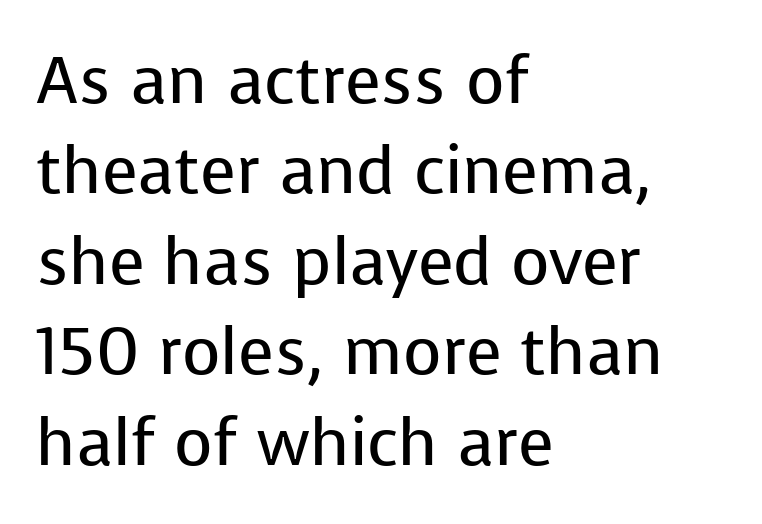
All the whitespace from short lines collects on the right. A typesetter would call this proportional, since set widths differ per character. These glyphs show unthickened strokes, regular width or finer. The rendering keeps characters at their native spacing.
